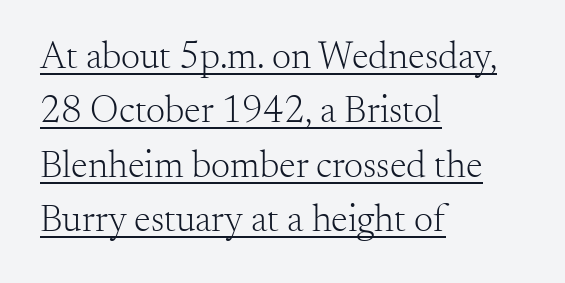
{"serif": "yes", "italic": "no", "bold": "no", "weight": "light", "width": "normal", "stroke_contrast": "medium", "x_height": "small", "monospaced": "no", "underline": "yes", "align": "left", "line_spacing": "normal", "line_spacing_ratio": 1.43, "letter_spacing": "normal", "letter_spacing_em": 0.0, "glyph_px": 38}
